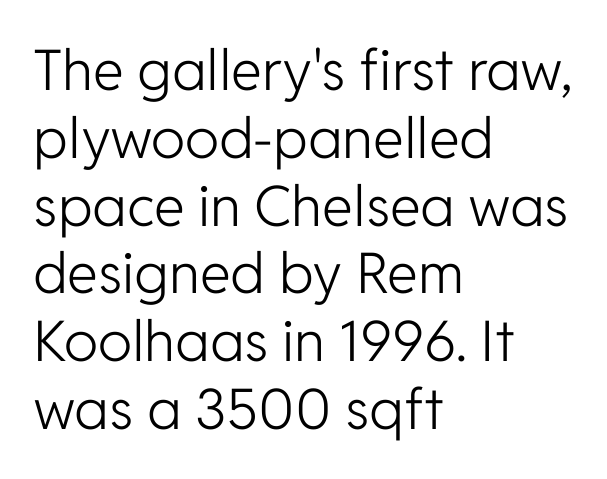
{"serif": "no", "italic": "no", "bold": "no", "weight": "light", "width": "normal", "stroke_contrast": "low", "x_height": "medium", "monospaced": "no", "underline": "no", "align": "left", "line_spacing_ratio": 1.21, "letter_spacing": "normal", "letter_spacing_em": 0.0, "glyph_px": 56}
